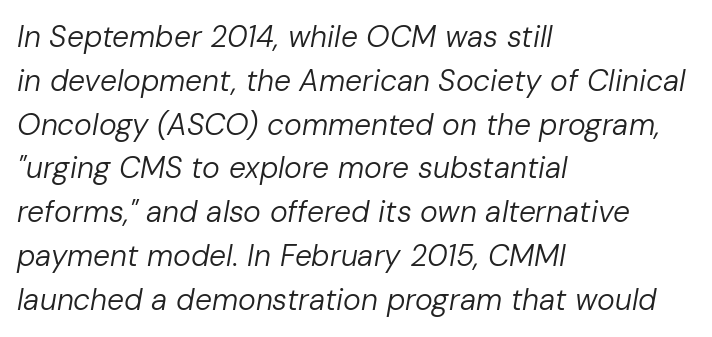
Q: Is the text bold? A: No.
Q: Is the text italic (slanted)? A: Yes, it leans right by about 10 degrees.
Q: Is the text underlined? A: No.
Q: How is the paragraph aligned? A: Left-aligned.
Q: Is the spacing between letters normal or unusually wide? A: Normal.
Q: Is the spacing between lines tight, normal or loose? A: Normal.
Q: Width (condensed, normal, or wide)? A: Normal.
Q: Stroke contrast? A: Low.
Q: x-height? A: Medium.
Q: Monospaced? A: No.
